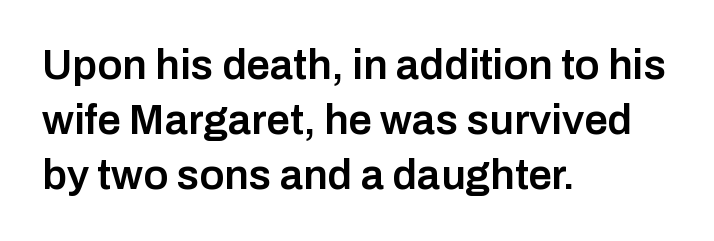
{"serif": "no", "italic": "no", "bold": "semi", "weight": "semibold", "width": "normal", "stroke_contrast": "low", "x_height": "medium", "monospaced": "no", "underline": "no", "align": "left", "line_spacing": "normal", "line_spacing_ratio": 1.31, "letter_spacing": "normal", "letter_spacing_em": 0.0, "glyph_px": 42}
